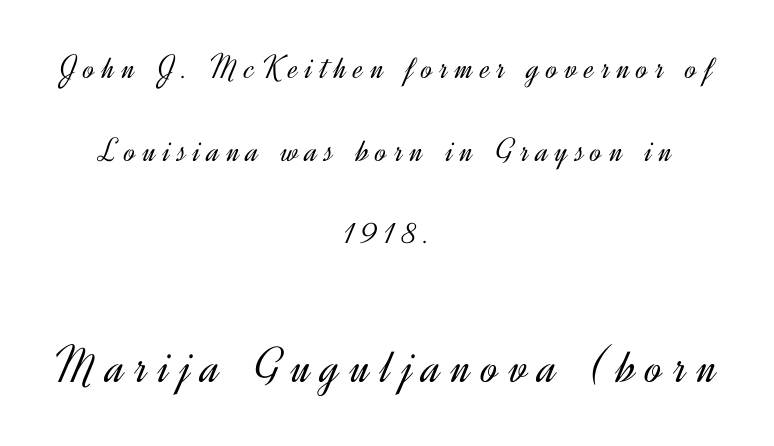
{"serif": "no", "bold": "no", "weight": "light", "width": "normal", "x_height": "small", "monospaced": "no", "underline": "no", "align": "center", "line_spacing": "loose", "line_spacing_ratio": 2.43, "letter_spacing": "wide", "letter_spacing_em": 0.21, "larger_block": "second", "size_ratio": 1.5, "glyph_px": 51}
